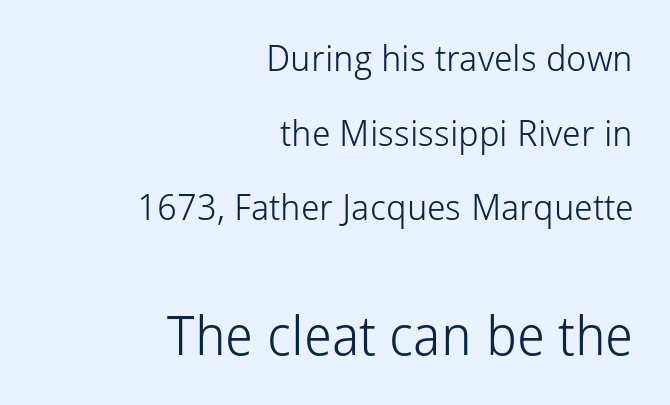
{"serif": "no", "italic": "no", "bold": "no", "weight": "light", "width": "normal", "stroke_contrast": "low", "x_height": "medium", "monospaced": "no", "underline": "no", "align": "right", "line_spacing": "loose", "line_spacing_ratio": 2.07, "letter_spacing": "normal", "letter_spacing_em": 0.0, "larger_block": "second", "size_ratio": 1.5, "glyph_px": 54}
